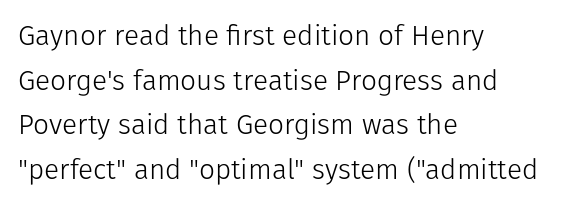
The image shows 28 px light sans-serif type, upright; set left-aligned, normal line spacing (1.59x), normal letter spacing, not underlined; low stroke contrast and a medium x-height.
